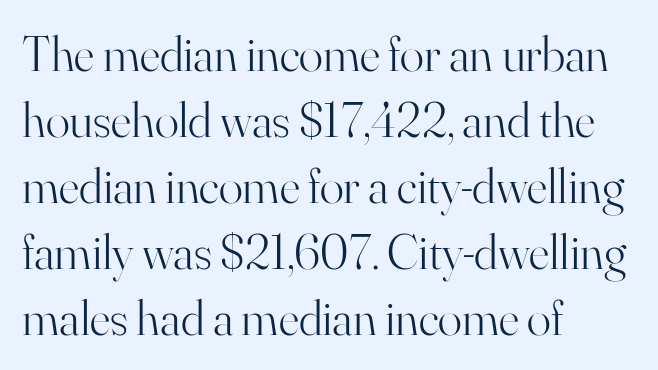
The image shows 50 px light serif type, upright; set left-aligned, normal line spacing (1.32x), normal letter spacing, not underlined; high stroke contrast and a small x-height.
